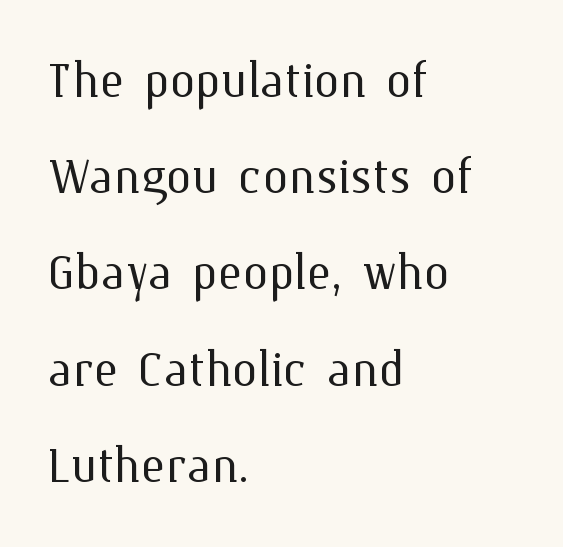
The image shows 65 px light type, upright; set left-aligned, normal line spacing (1.48x), normal letter spacing, not underlined; medium stroke contrast and a medium x-height.
